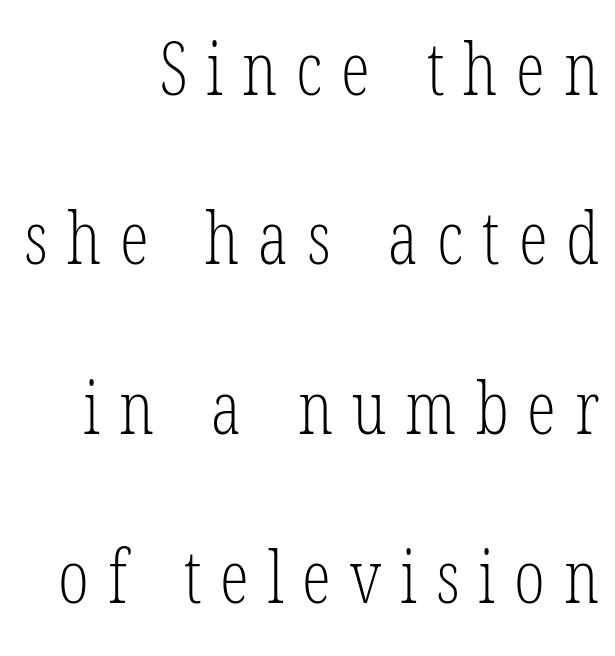
The space directly below the letters is spotless. Looks like regular typesetting: each glyph gets only the width it needs. The tracking reads as deliberately expanded to a designer's eye. Is the stroke heavy? The answer is a plain regular-or-lighter. Caption: multi-line text, flush right, ragged left. The type family on display is of the serif kind.
